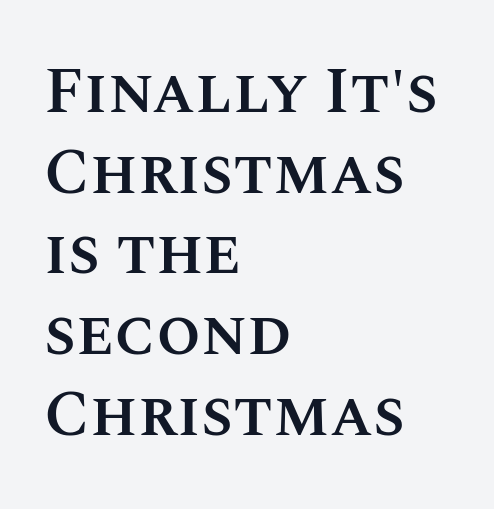
Students, observe: this is what conventionally led text looks like. Moderately thickened strokes mark this as semibold type. The passage shown has conventional tracking throughout. Tall strokes in this sample are plumb rather than angled. Each row of text sits above clean, open space. Reading down the block, your eye returns to a fixed left position each line.
